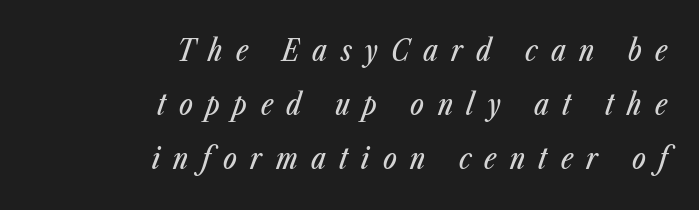
The image shows 29 px condensed type, italic (leaning right); set right-aligned, line spacing 1.87x, unusually wide letter spacing (+0.46 em), not underlined; low stroke contrast and a medium x-height.
